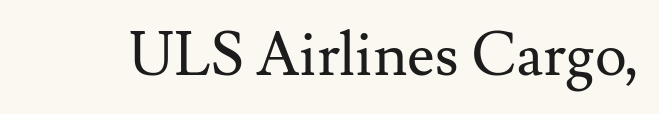
No chunkiness to these letters — they're not bold. Is there any slant? The stems are plumb. Anything drawn beneath the words? Only blank space. The typeface chosen for these lines features serifs. Short note: letters normally spaced.
